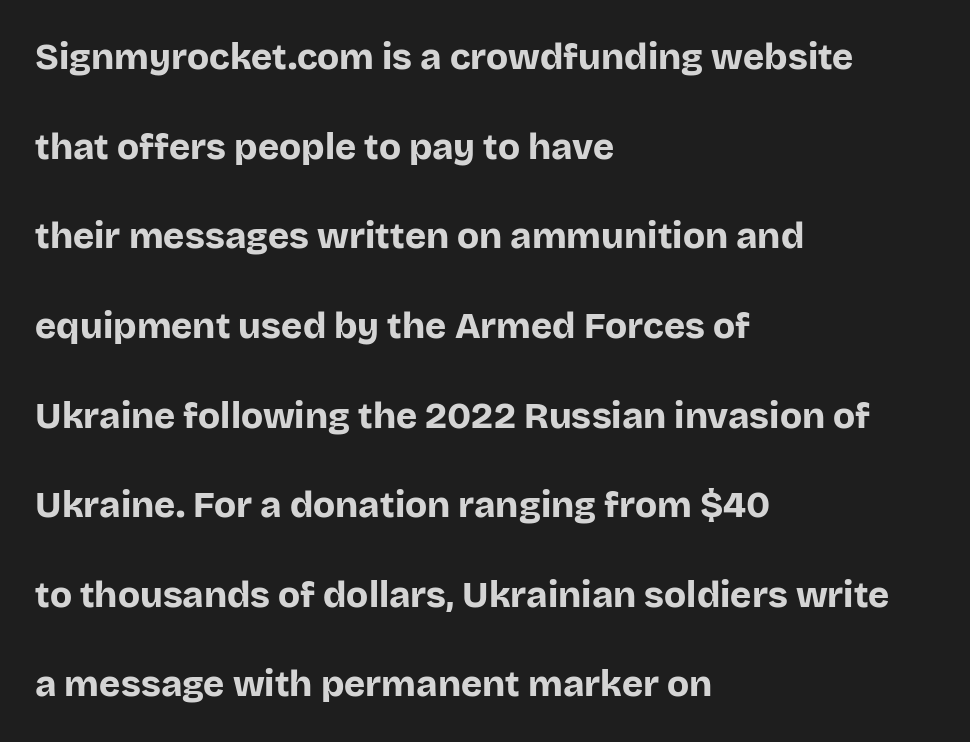
{"serif": "no", "italic": "no", "bold": "yes", "weight": "bold", "width": "normal", "stroke_contrast": "low", "x_height": "large", "monospaced": "no", "underline": "no", "align": "left", "line_spacing": "loose", "line_spacing_ratio": 2.49, "letter_spacing": "normal", "letter_spacing_em": 0.0, "glyph_px": 36}
